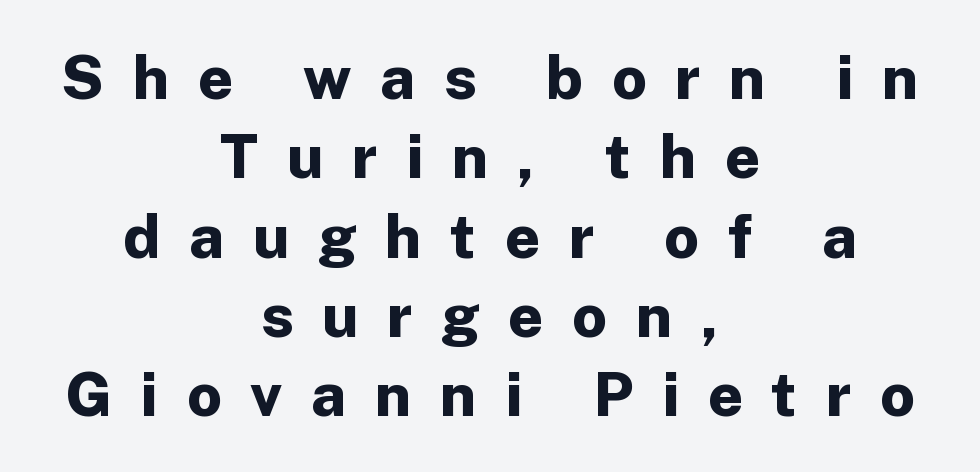
{"serif": "no", "italic": "no", "bold": "yes", "weight": "bold", "width": "normal", "stroke_contrast": "low", "x_height": "medium", "monospaced": "no", "underline": "no", "align": "center", "line_spacing": "normal", "line_spacing_ratio": 1.3, "letter_spacing": "wide", "letter_spacing_em": 0.47, "glyph_px": 61}
